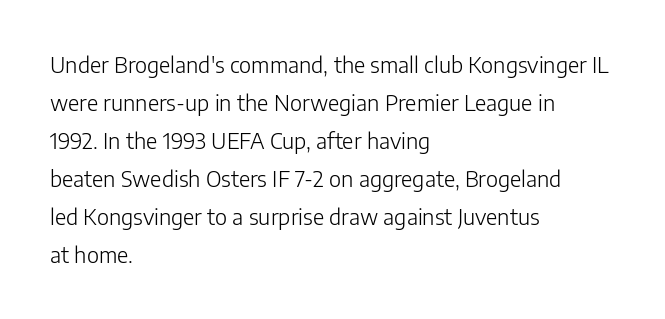
Q: Is the text bold? A: No.
Q: Is the text italic (slanted)? A: No, it is upright.
Q: Is the text underlined? A: No.
Q: How is the paragraph aligned? A: Left-aligned.
Q: Is the spacing between letters normal or unusually wide? A: Normal.
